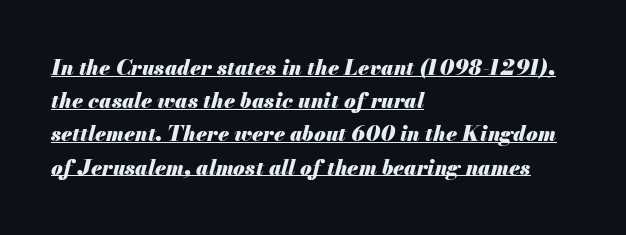
The image shows 21 px bold type, italic (leaning right); set left-aligned, normal line spacing (1.58x), normal letter spacing, underlined.
